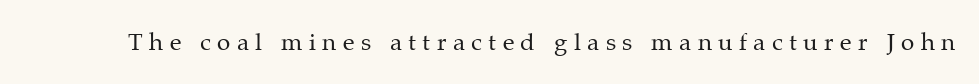
The image shows 24 px text type, upright; set unusually wide letter spacing (+0.27 em), not underlined.
